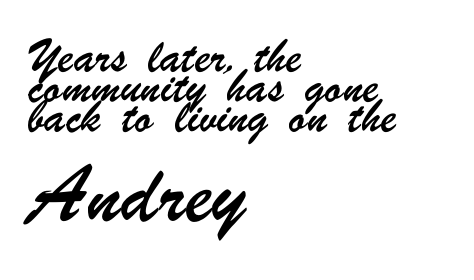
{"serif": "no", "width": "condensed", "stroke_contrast": "low", "x_height": "small", "monospaced": "no", "underline": "no", "align": "left", "line_spacing": "normal", "line_spacing_ratio": 1.43, "letter_spacing": "normal", "letter_spacing_em": 0.0, "larger_block": "second", "size_ratio": 1.71, "glyph_px": 36}
